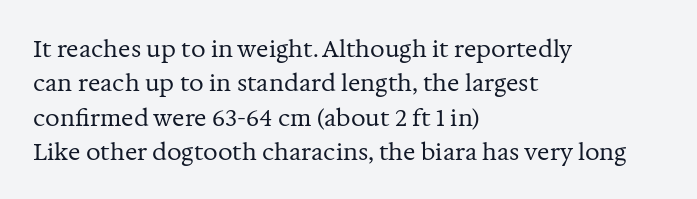
The vertical gap from one line to the next is medium. These lines were composed using upright roman letters. Horizontal alignment here is leftward, the default for most running prose. The gaps between neighbouring characters are ordinary and unremarkable. Weight: regular or lighter.
